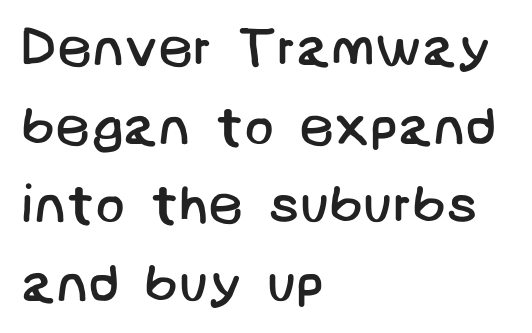
Serifs: no, the terminals of the letterforms are clean. This sample uses plain, unmodified letter spacing. Vertical spacing — default. Nothing heavy about these letters — not bold at all. This sample is left-justified, so line endings fall wherever the words run out.
